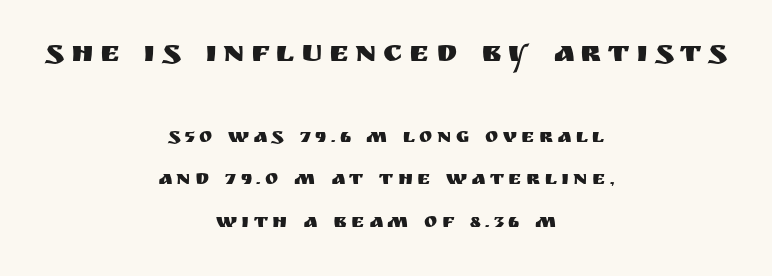
The letters stand straight up with perfectly vertical stems. Compared with typical paragraphs, the rows here are farther apart. Think of a printed novel: that variable character pitch is what you see here. Which of the two is more prominent by size? The first, at the top. A clean baseline with only descenders dipping below it. Serifs: no, the terminals of the letterforms are clean.
